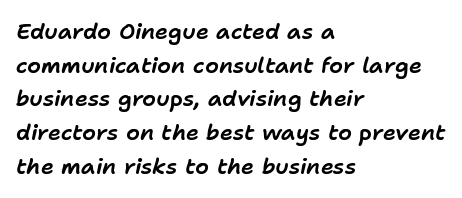
{"italic": "yes", "lean": "right", "slant_degrees": 11, "underline": "no", "align": "left", "line_spacing": "normal", "line_spacing_ratio": 1.53, "letter_spacing": "normal", "letter_spacing_em": 0.0, "glyph_px": 22}
